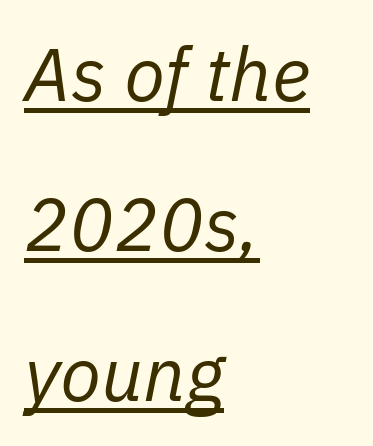
The strokes carry an ordinary text weight at most. All the whitespace from short lines collects on the right. Each line of the rendering has a horizontal stroke beneath the glyphs. Horizontal bands of white between lines are thick stripes.
